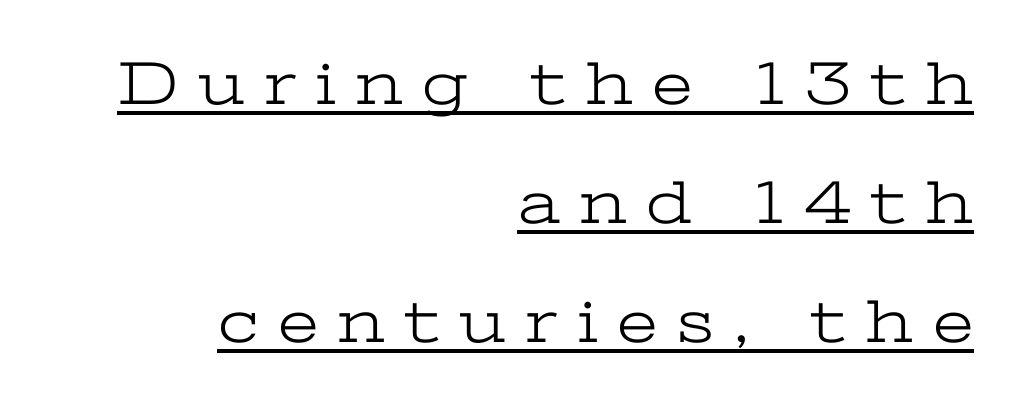
Q: Is the text bold? A: No.
Q: Is the text italic (slanted)? A: No, it is upright.
Q: Is the typeface a serif or a sans-serif typeface? A: Serif.
Q: Is the text underlined? A: Yes.
Q: How is the paragraph aligned? A: Right-aligned.
Q: Is the spacing between letters normal or unusually wide? A: Unusually wide.
Q: Is the spacing between lines tight, normal or loose? A: Loose.
Q: Width (condensed, normal, or wide)? A: Wide.
Q: Stroke contrast? A: Low.
Q: x-height? A: Medium.
Q: Monospaced? A: No.
